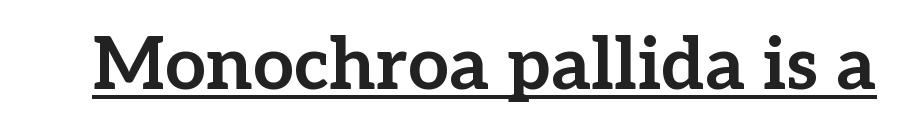
The horizontal fit of the characters is conventional and even. The typesetter has applied underlining to the passage shown. The axis of the letterforms is exactly vertical. Check where the strokes stop: tiny serifs finish them off. Is this a fixed-width face? No — the glyphs have proportional, varying widths. Heavy, bold letterforms.
